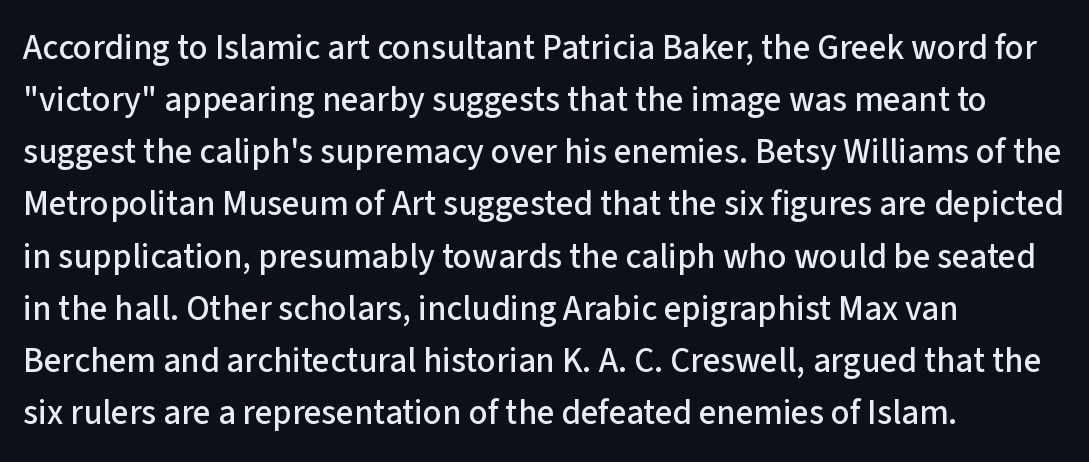
The image shows 35 px sans-serif type, upright; set left-aligned, normal line spacing (1.49x), normal letter spacing, not underlined; low stroke contrast and a medium x-height.
